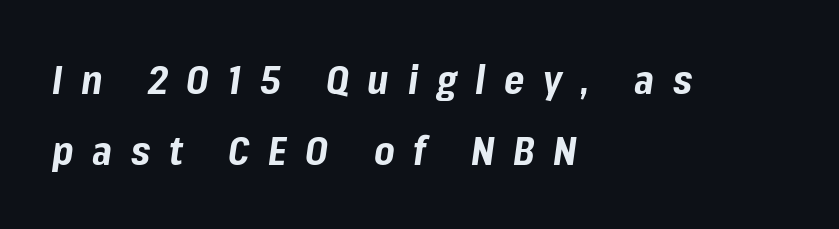
Look at the tracking — it's clearly loosened, letters drifting apart. The whole block is typeset with a tilt. The space directly below the letters is spotless. All the whitespace from short lines collects on the right. The font is running at its bold setting.
